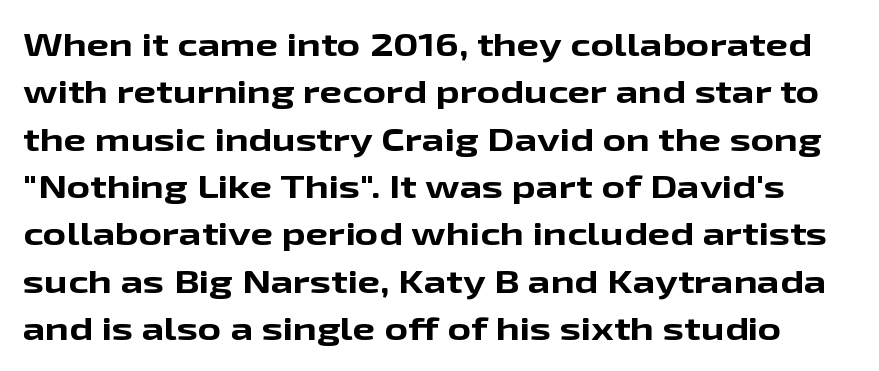
Spacing verdict: proportional, widths tailored to each character. A typesetter would call this leading conventional body-copy spacing. Stroke thickness is high; the sample reads as a true bold. Underline: absent.
